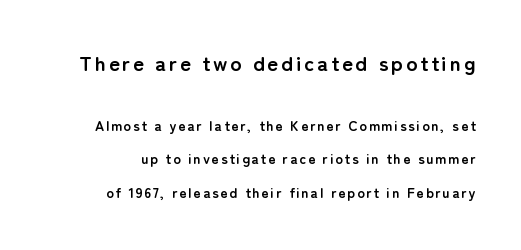
Q: Is the text bold? A: Yes.
Q: Is the text italic (slanted)? A: No, it is upright.
Q: Is the text underlined? A: No.
Q: Is the spacing between lines tight, normal or loose? A: Loose.
Q: Which block of text is set in a larger size, the first (top) or the second (bottom)? A: The first (top) one.
